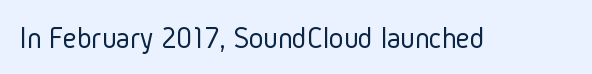
The image shows 31 px light, condensed sans-serif type, upright; set normal letter spacing, not underlined; low stroke contrast and a medium x-height.
